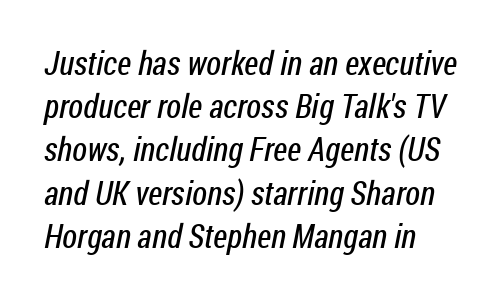
The image shows 33 px regular-weight, condensed sans-serif type; set left-aligned, normal line spacing (1.31x), normal letter spacing, not underlined; low stroke contrast and a medium x-height.
